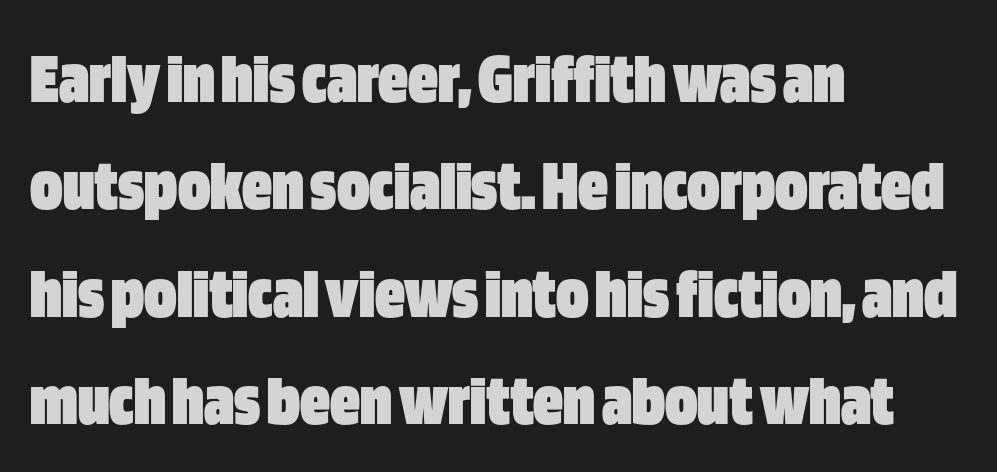
Interline gaps are of average width in this sample. Descenders hang freely into open space. Each letter keeps its own natural width here, so spacing adapts to shape. Characters remain perfectly vertical along every line.
